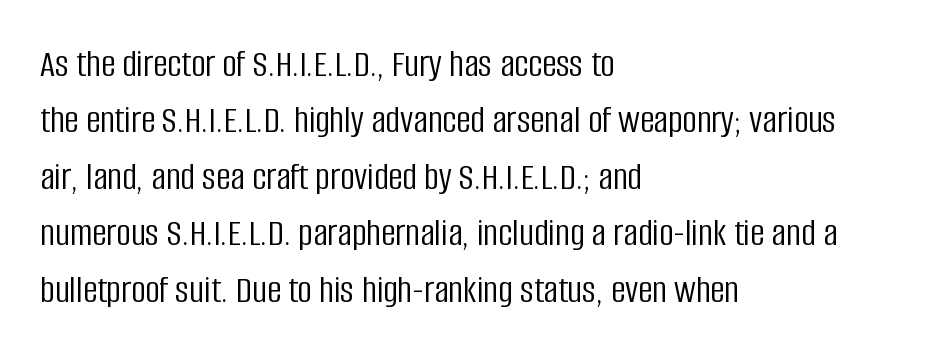
Where is the straight margin? On the left. The letters advance in unequal steps, a hallmark of proportional type. Unlike italic type, these characters show no tilt at all. Weight: in the light-to-regular range. What kind of face is this? One without serifs — a sans.
